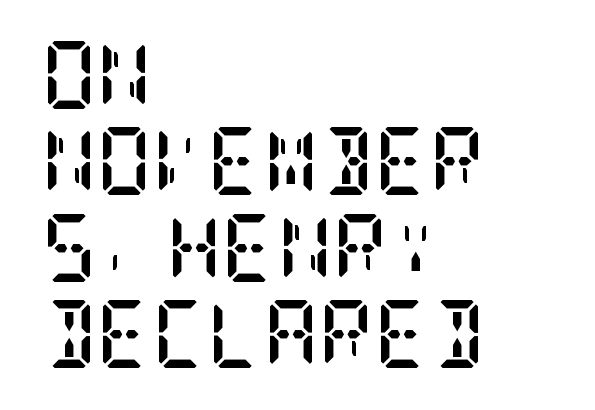
Q: Is the text bold? A: Yes.
Q: Is the text italic (slanted)? A: No, it is upright.
Q: Is the typeface a serif or a sans-serif typeface? A: Serif.
Q: Is the text underlined? A: No.
Q: How is the paragraph aligned? A: Left-aligned.
Q: Is the spacing between letters normal or unusually wide? A: Normal.
Q: Is the spacing between lines tight, normal or loose? A: Normal.
Q: Width (condensed, normal, or wide)? A: Condensed.
Q: Stroke contrast? A: Low.
Q: x-height? A: Large.
